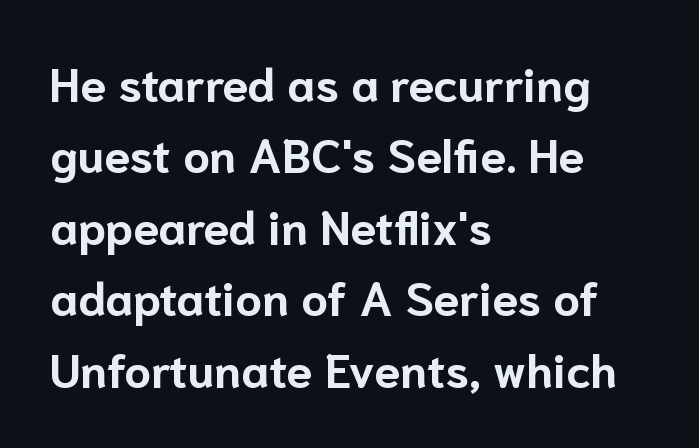
{"serif": "no", "italic": "no", "bold": "yes", "weight": "bold", "width": "normal", "stroke_contrast": "low", "x_height": "medium", "monospaced": "no", "underline": "no", "align": "left", "line_spacing": "normal", "line_spacing_ratio": 1.52, "letter_spacing": "normal", "letter_spacing_em": 0.0, "glyph_px": 47}
